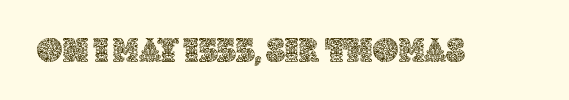
{"italic": "no", "width": "normal", "x_height": "large", "monospaced": "no", "underline": "no", "letter_spacing": "normal", "letter_spacing_em": 0.0, "glyph_px": 35}
